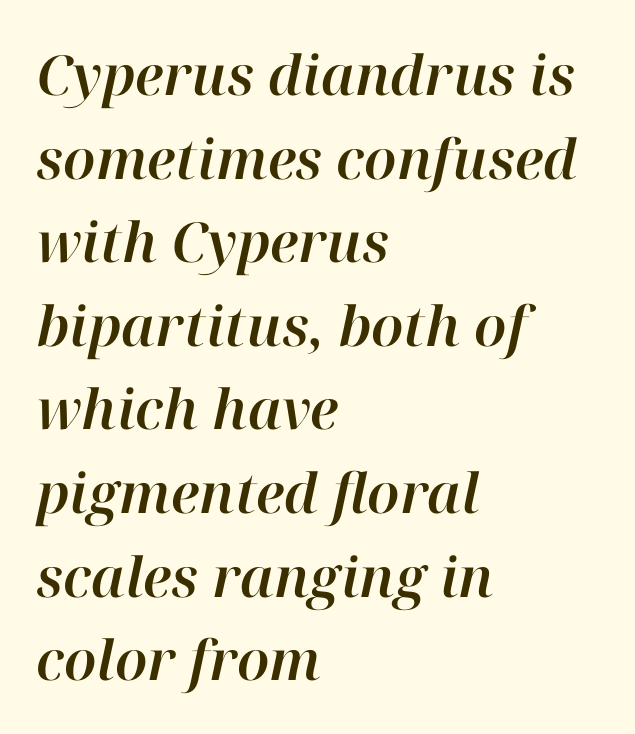
Q: Is the text italic (slanted)? A: Yes, it leans right by about 12 degrees.
Q: Is the text underlined? A: No.
Q: How is the paragraph aligned? A: Left-aligned.
Q: Is the spacing between letters normal or unusually wide? A: Normal.
Q: Is the spacing between lines tight, normal or loose? A: Normal.
Q: Width (condensed, normal, or wide)? A: Normal.
Q: Stroke contrast? A: High.
Q: x-height? A: Medium.
Q: Monospaced? A: No.
